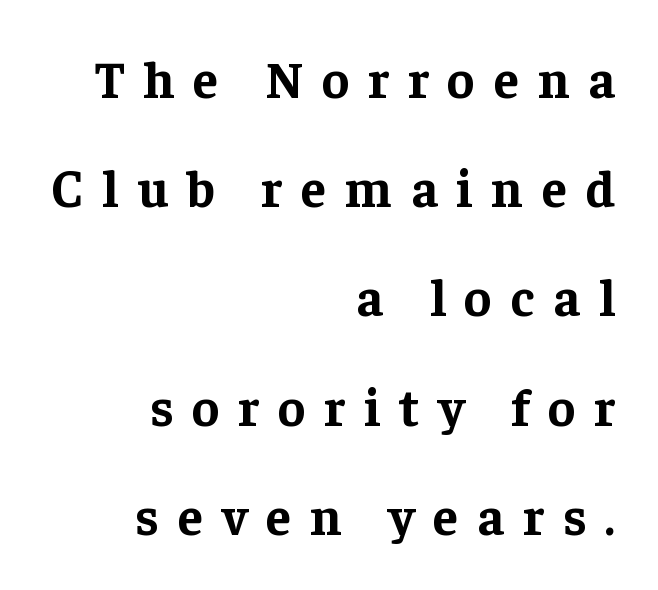
A bare baseline throughout the passage. The tracking reads as deliberately expanded to a designer's eye. Character widths vary here, with narrow letters taking less room than wide ones. The letters stand upright; this is a roman face. A serif font was chosen for this passage.
